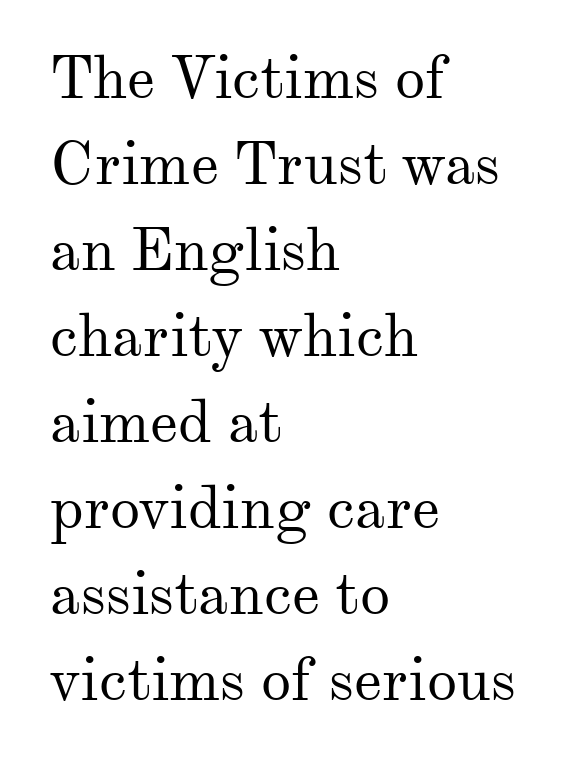
Q: Is the text bold? A: No.
Q: Is the text italic (slanted)? A: No, it is upright.
Q: Is the typeface a serif or a sans-serif typeface? A: Serif.
Q: Is the text underlined? A: No.
Q: How is the paragraph aligned? A: Left-aligned.
Q: Is the spacing between letters normal or unusually wide? A: Normal.
Q: Is the spacing between lines tight, normal or loose? A: Normal.
Q: Width (condensed, normal, or wide)? A: Normal.
Q: Stroke contrast? A: Medium.
Q: x-height? A: Small.
Q: Monospaced? A: No.
